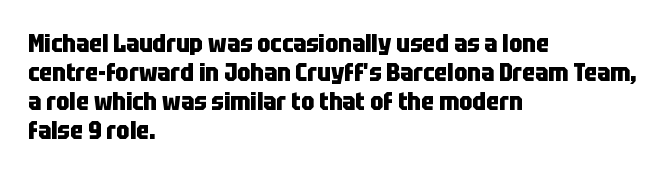
The image shows 24 px bold type, upright; set left-aligned, line spacing 1.21x, normal letter spacing, not underlined.
